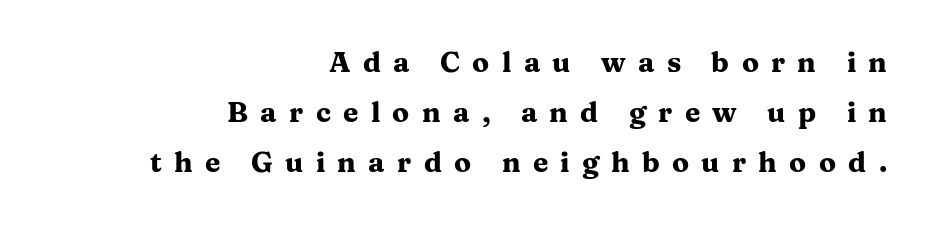
{"serif": "yes", "italic": "no", "bold": "yes", "weight": "heavy", "width": "wide", "stroke_contrast": "medium", "x_height": "medium", "monospaced": "no", "underline": "no", "align": "right", "line_spacing_ratio": 1.79, "letter_spacing": "wide", "letter_spacing_em": 0.44, "glyph_px": 28}
